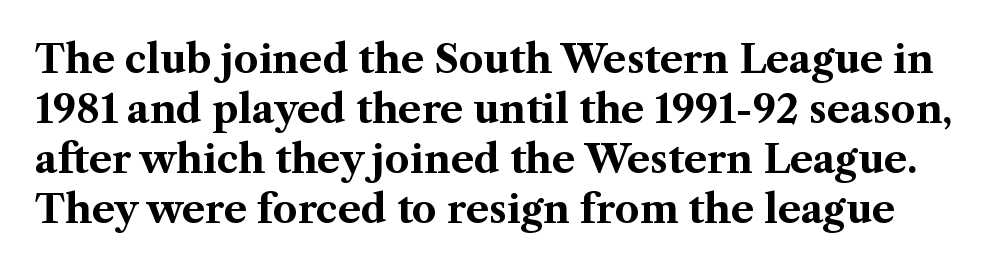
Chunky letters — that's bold for sure. In terms of letterform style, serifs are clearly present. Decoration check: the copy has no underline. The gaps between neighbouring characters are ordinary and unremarkable. These lines were composed using upright roman letters. The passage shown stacks its lines at a standard gap.
